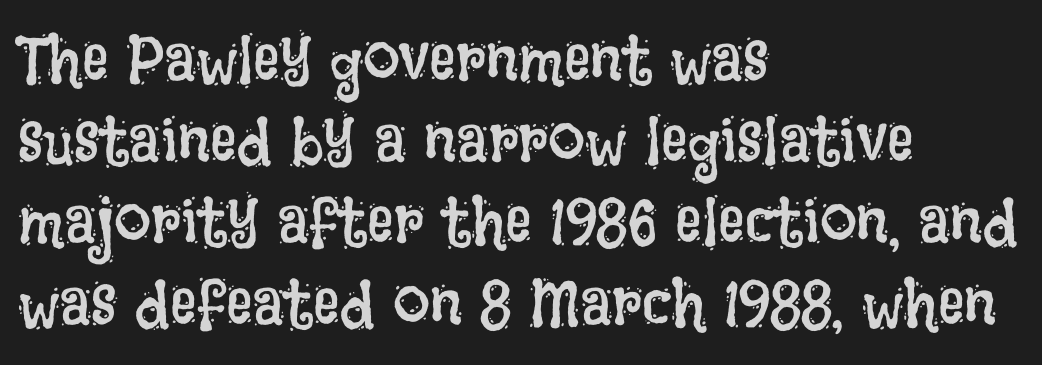
The image shows 66 px regular-weight, condensed type, upright; set left-aligned, line spacing 1.23x, normal letter spacing, not underlined; low stroke contrast and a large x-height.
